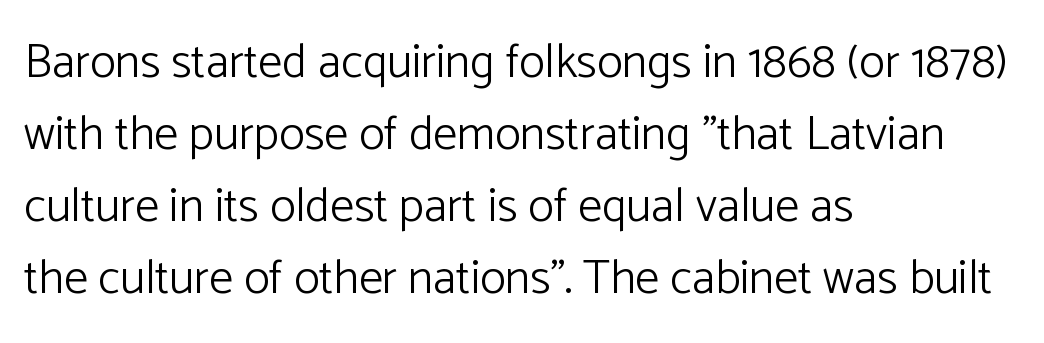
{"serif": "no", "italic": "no", "bold": "no", "weight": "light", "width": "normal", "stroke_contrast": "low", "x_height": "medium", "monospaced": "no", "underline": "no", "align": "left", "line_spacing": "normal", "line_spacing_ratio": 1.5, "letter_spacing": "normal", "letter_spacing_em": 0.0, "glyph_px": 48}
